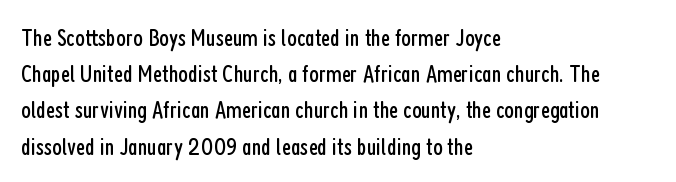
Q: Is the text bold? A: No.
Q: Is the text italic (slanted)? A: No, it is upright.
Q: Is the text underlined? A: No.
Q: How is the paragraph aligned? A: Left-aligned.
Q: Is the spacing between letters normal or unusually wide? A: Normal.
Q: Is the spacing between lines tight, normal or loose? A: Normal.
